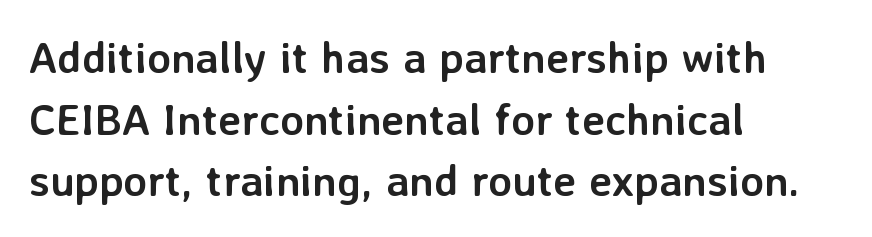
{"serif": "no", "italic": "no", "bold": "yes", "weight": "semibold", "width": "normal", "stroke_contrast": "low", "x_height": "medium", "monospaced": "no", "underline": "no", "align": "left", "line_spacing": "normal", "line_spacing_ratio": 1.4, "letter_spacing": "normal", "letter_spacing_em": 0.0, "glyph_px": 44}
